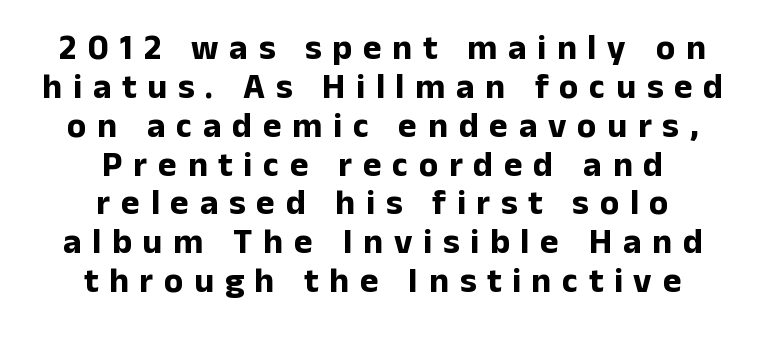
Are there feet on the stems? There aren't — it's a sans. Honestly, the rows look squashed on top of each other. Tall strokes in this sample are plumb rather than angled. Think of a printed novel: that variable character pitch is what you see here. The tracking jumps out immediately: characters are airy and widely separated. Line starts and ends both wander, symmetrically.
